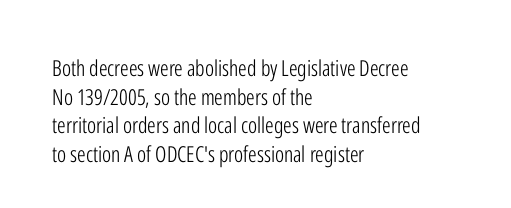
The image shows 22 px text type, upright; set left-aligned, normal line spacing (1.3x), normal letter spacing, not underlined.
